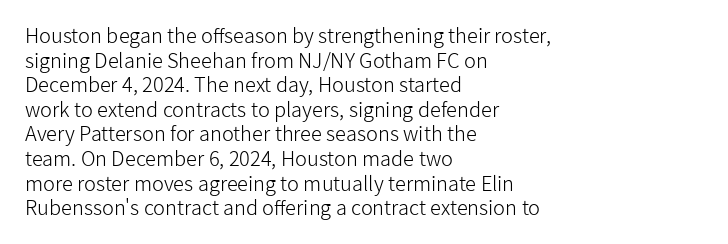
{"italic": "no", "bold": "no", "underline": "no", "align": "left", "line_spacing_ratio": 1.23, "letter_spacing": "normal", "letter_spacing_em": 0.0, "glyph_px": 20}
